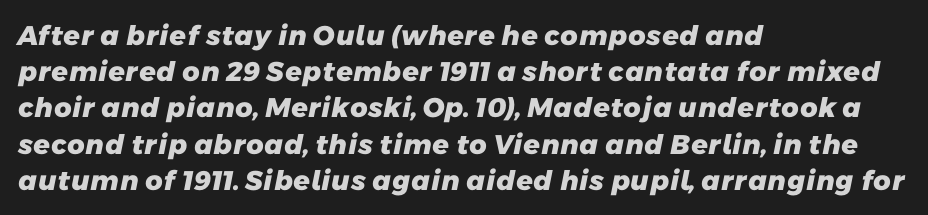
Q: Is the text bold? A: Yes.
Q: Is the text underlined? A: No.
Q: How is the paragraph aligned? A: Left-aligned.
Q: Is the spacing between letters normal or unusually wide? A: Normal.
Q: Is the spacing between lines tight, normal or loose? A: Normal.
